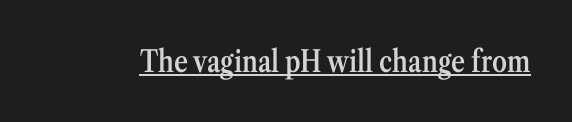
The image shows 30 px semibold, condensed serif type, upright; set normal letter spacing, underlined; medium stroke contrast and a medium x-height.
